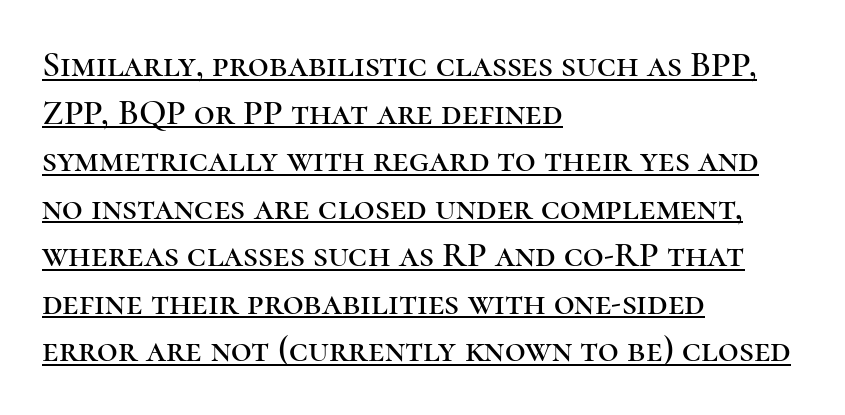
Every character sits straight up, as roman type does. Does the copy run flush right? No — it runs flush left. Line spacing here is normal. Font category for this specimen: serif. Is this a fixed-width face? No — the glyphs have proportional, varying widths.
